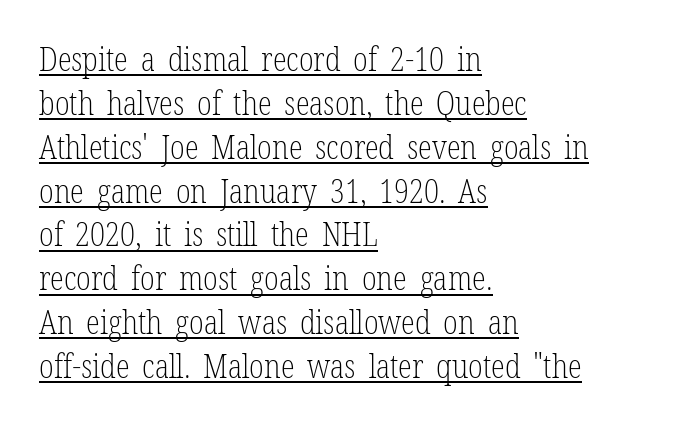
The image shows 32 px light, condensed serif type, upright; set left-aligned, normal line spacing (1.37x), normal letter spacing, underlined; low stroke contrast and a medium x-height.
